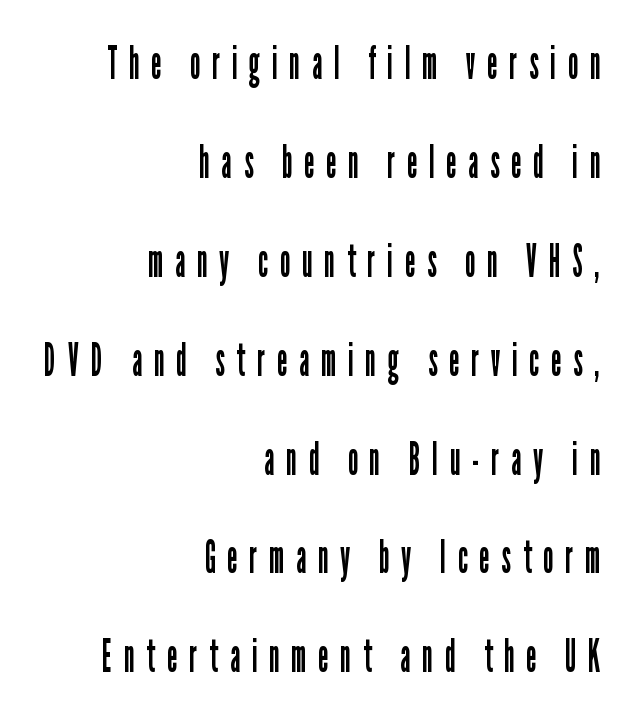
Q: Is the text bold? A: No.
Q: Is the text italic (slanted)? A: No, it is upright.
Q: Is the typeface a serif or a sans-serif typeface? A: Sans-serif.
Q: Is the text underlined? A: No.
Q: How is the paragraph aligned? A: Right-aligned.
Q: Is the spacing between letters normal or unusually wide? A: Unusually wide.
Q: Is the spacing between lines tight, normal or loose? A: Loose.
Q: Width (condensed, normal, or wide)? A: Condensed.
Q: Stroke contrast? A: Low.
Q: x-height? A: Medium.
Q: Monospaced? A: No.
